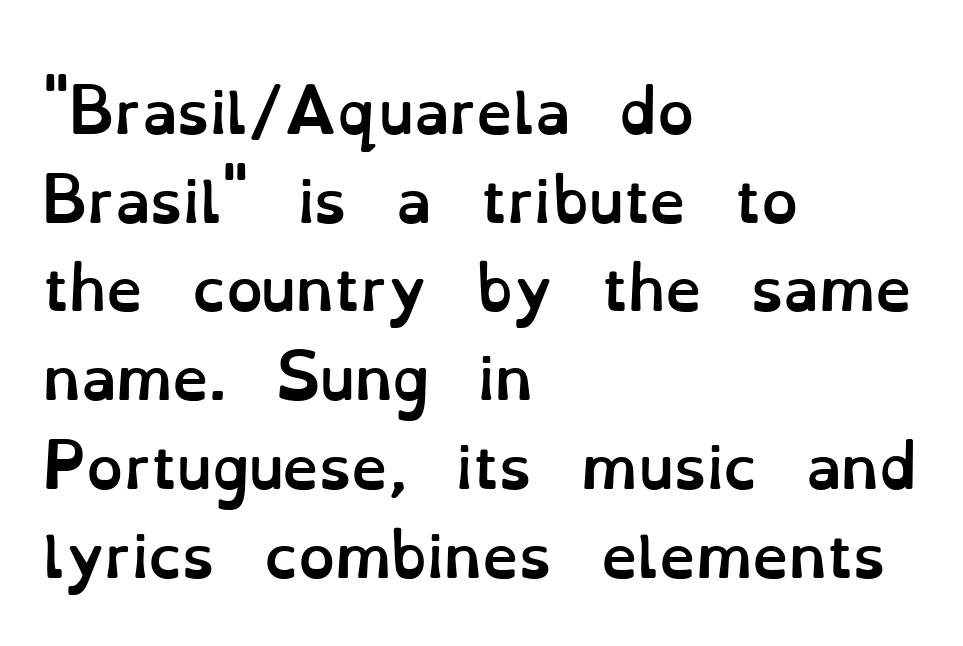
The image shows 58 px semibold type, upright; set left-aligned, normal line spacing (1.53x), normal letter spacing, not underlined; low stroke contrast and a small x-height.
